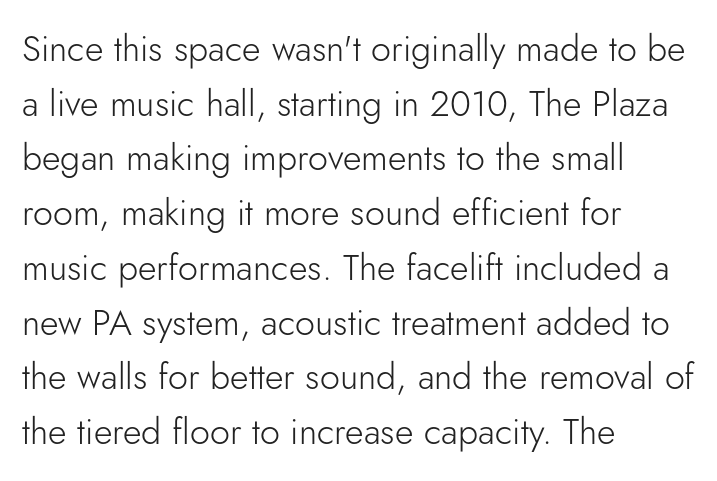
The image shows 36 px light sans-serif type, upright; set left-aligned, normal line spacing (1.52x), normal letter spacing, not underlined; low stroke contrast and a small x-height.
